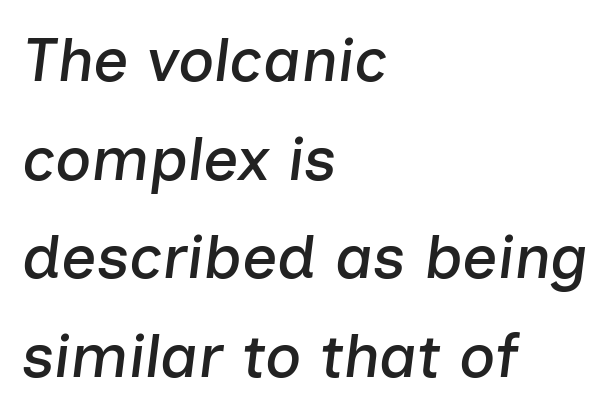
The image shows 62 px text type, italic (leaning right); set left-aligned, normal line spacing (1.59x), normal letter spacing, not underlined; low stroke contrast and a medium x-height.
